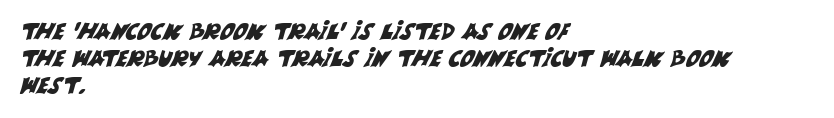
Q: Is the text underlined? A: No.
Q: How is the paragraph aligned? A: Left-aligned.
Q: Is the spacing between letters normal or unusually wide? A: Normal.
